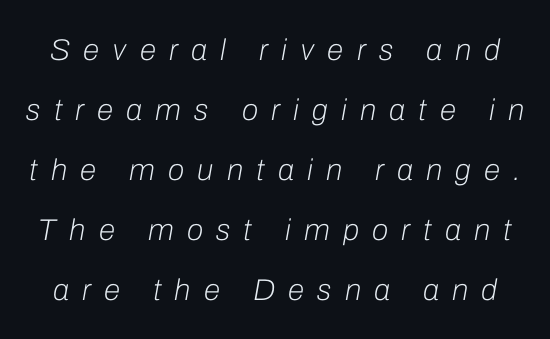
{"italic": "yes", "lean": "right", "slant_degrees": 10, "bold": "no", "weight": "light", "width": "normal", "stroke_contrast": "low", "x_height": "medium", "monospaced": "no", "underline": "no", "line_spacing": "loose", "line_spacing_ratio": 2.0, "letter_spacing": "wide", "letter_spacing_em": 0.44, "glyph_px": 30}
